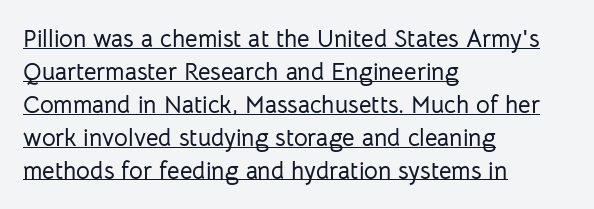
{"italic": "no", "underline": "yes", "align": "left", "line_spacing": "normal", "line_spacing_ratio": 1.37, "letter_spacing": "normal", "letter_spacing_em": 0.0, "glyph_px": 24}
